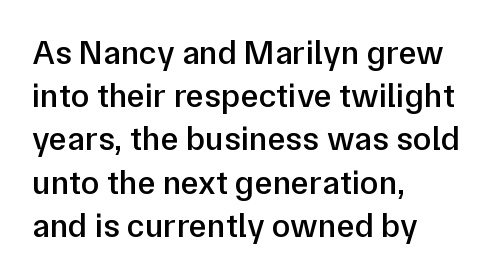
Rendered with straight, roman letterforms. Short and long lines alike share a common starting point at left. The words here are not underlined. Students, this is semibold: more ink than regular, less than bold.
